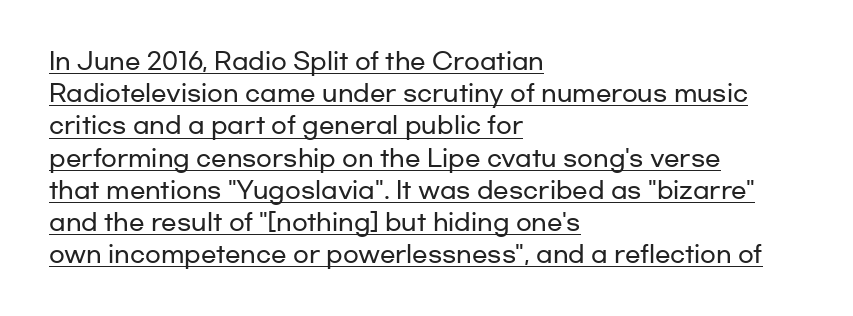
Normally led — the rows are evenly, conventionally spaced. Leftover space on each line is placed entirely after the last word. The typesetter has applied underlining to the passage shown. Rendered with straight, roman letterforms. Nothing unusual about the tracking: characters are spaced as the font intends.
